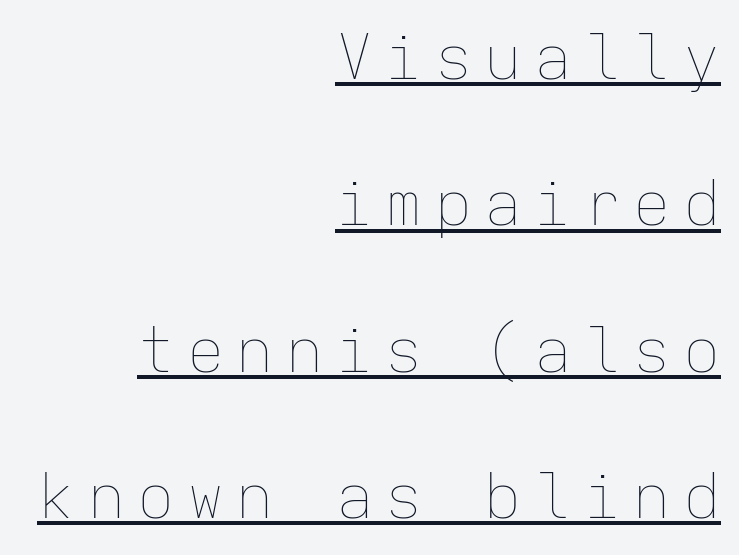
{"italic": "no", "bold": "no", "weight": "thin", "width": "normal", "stroke_contrast": "low", "x_height": "medium", "monospaced": "yes", "underline": "yes", "align": "right", "line_spacing": "loose", "line_spacing_ratio": 2.36, "letter_spacing": "wide", "letter_spacing_em": 0.2, "glyph_px": 62}
